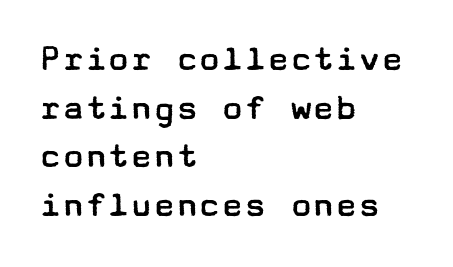
{"serif": "no", "italic": "no", "bold": "no", "weight": "regular", "width": "wide", "stroke_contrast": "low", "x_height": "medium", "underline": "no", "align": "left", "line_spacing": "normal", "line_spacing_ratio": 1.28, "letter_spacing": "normal", "letter_spacing_em": 0.0, "glyph_px": 38}
